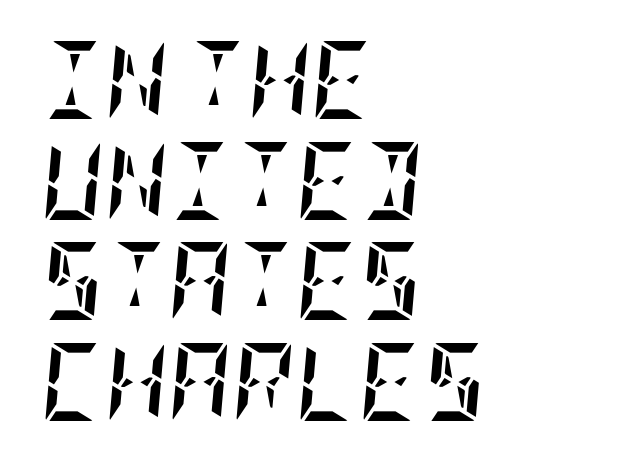
{"italic": "yes", "lean": "right", "slant_degrees": 5, "bold": "yes", "weight": "semibold", "width": "condensed", "stroke_contrast": "low", "x_height": "large", "underline": "no", "align": "left", "line_spacing": "normal", "line_spacing_ratio": 1.29, "letter_spacing": "normal", "letter_spacing_em": 0.0, "glyph_px": 78}
